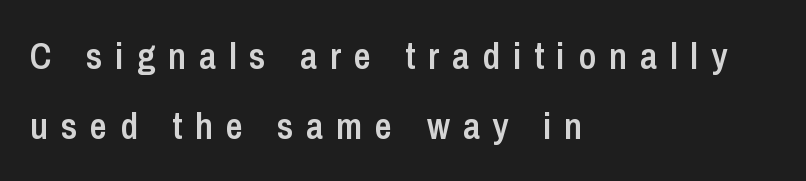
{"serif": "no", "italic": "no", "bold": "semi", "weight": "semibold", "width": "condensed", "stroke_contrast": "low", "x_height": "medium", "monospaced": "no", "underline": "no", "align": "left", "line_spacing_ratio": 1.89, "letter_spacing": "wide", "letter_spacing_em": 0.35, "glyph_px": 37}
